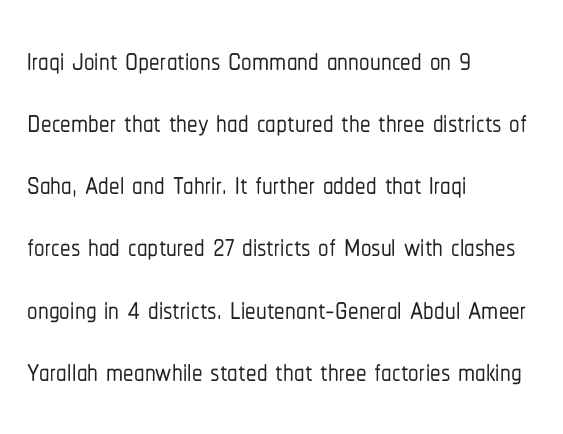
The characters display no serif detailing; their extremities are plain. This sample uses an upright cut, with every glyph sitting square on the baseline. Line beginnings align vertically; line endings do not. Glyph-to-glyph distance matches everyday printed text.
